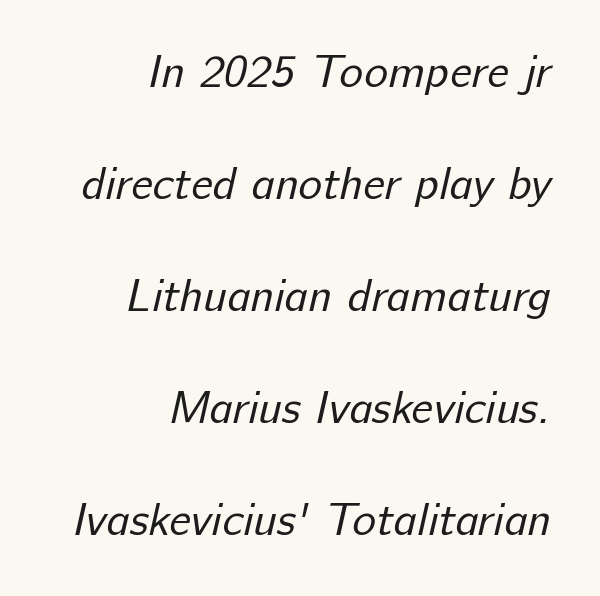
Default kerning and tracking; the words read as compact shapes. This sample has the flowing, uneven cadence of proportional lettering. Type without underlining. Quick note: interline space is abundant. The font is comparable to plain body text, perhaps lighter.
